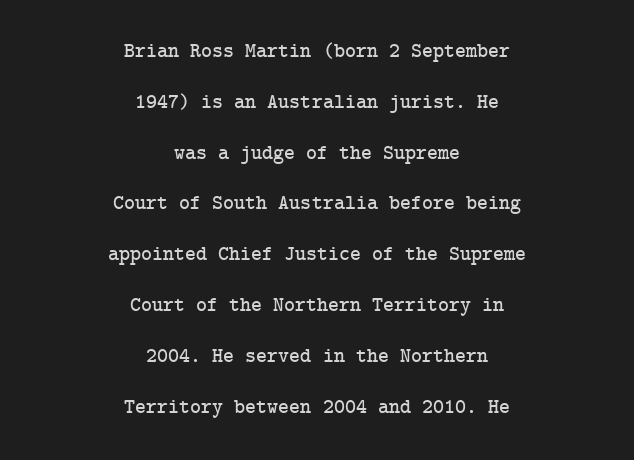
Q: Is the text italic (slanted)? A: No, it is upright.
Q: Is the text underlined? A: No.
Q: How is the paragraph aligned? A: Centered.
Q: Is the spacing between letters normal or unusually wide? A: Normal.
Q: Is the spacing between lines tight, normal or loose? A: Loose.
